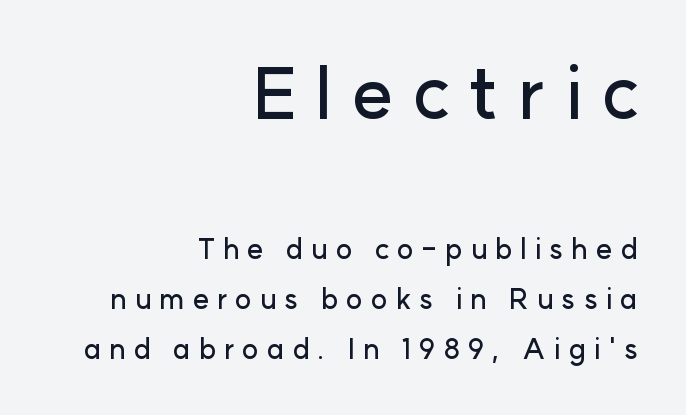
The image shows 71 px sans-serif type, upright; set right-aligned, line spacing 1.78x, unusually wide letter spacing (+0.28 em), not underlined; the first (top) block is 2.54x larger; low stroke contrast and a medium x-height.
